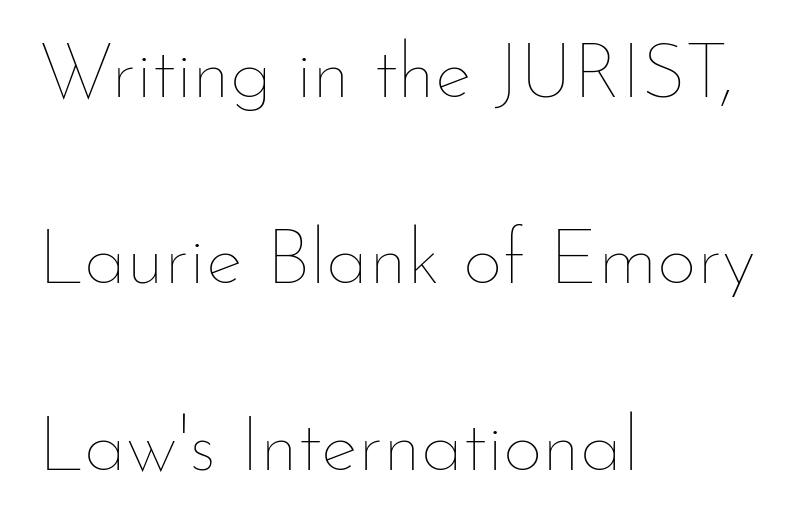
{"italic": "no", "bold": "no", "weight": "thin", "width": "normal", "stroke_contrast": "low", "x_height": "small", "monospaced": "no", "underline": "no", "align": "left", "line_spacing": "loose", "line_spacing_ratio": 2.39, "letter_spacing": "normal", "letter_spacing_em": 0.0, "glyph_px": 78}
